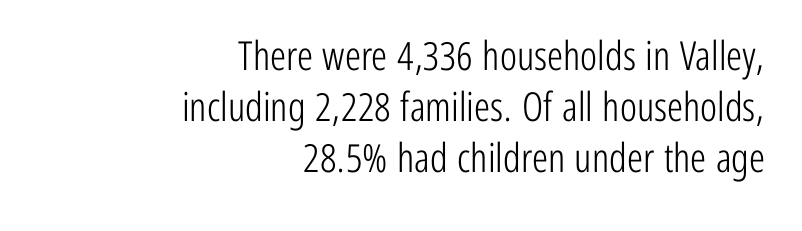
Weight: regular or lighter. Descenders hang freely into open space. Characters remain perfectly vertical along every line. The rendering keeps characters at their native spacing.
